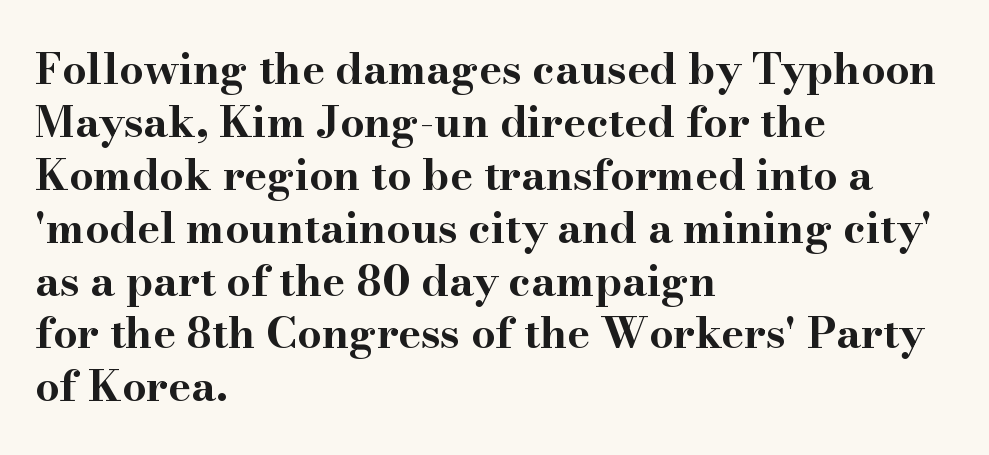
The image shows 43 px bold, wide serif type, upright; set left-aligned, line spacing 1.23x, normal letter spacing, not underlined; high stroke contrast and a small x-height.
